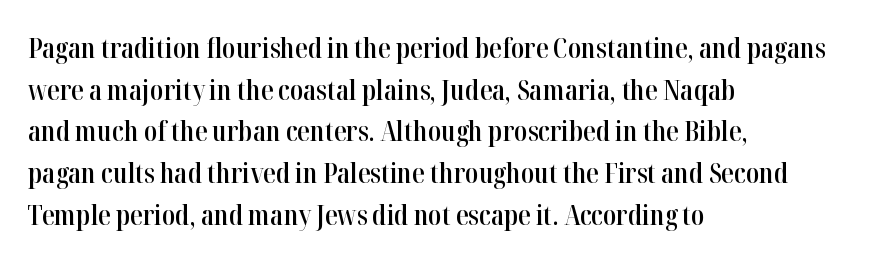
The image shows 28 px semibold, condensed serif type, upright; set left-aligned, normal line spacing (1.49x), normal letter spacing, not underlined; high stroke contrast and a medium x-height.
